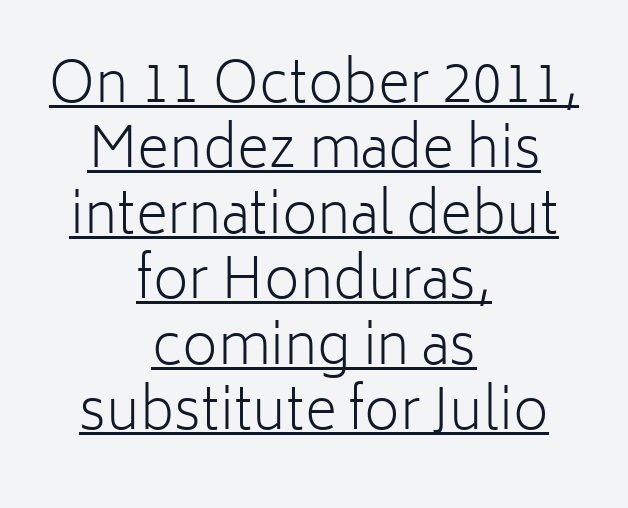
Q: Is the text bold? A: No.
Q: Is the text italic (slanted)? A: No, it is upright.
Q: Is the typeface a serif or a sans-serif typeface? A: Sans-serif.
Q: Is the text underlined? A: Yes.
Q: How is the paragraph aligned? A: Centered.
Q: Is the spacing between letters normal or unusually wide? A: Normal.
Q: Width (condensed, normal, or wide)? A: Normal.
Q: Stroke contrast? A: Low.
Q: x-height? A: Medium.
Q: Monospaced? A: No.
